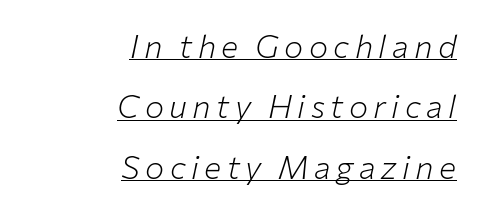
The weight would be labelled regular, book, light, or lighter still. Descenders here cross a horizontal rule under the line. If you drew a line through each stem, it would be angled. The passage is arranged like a letterhead date or caption credit — flush right.
